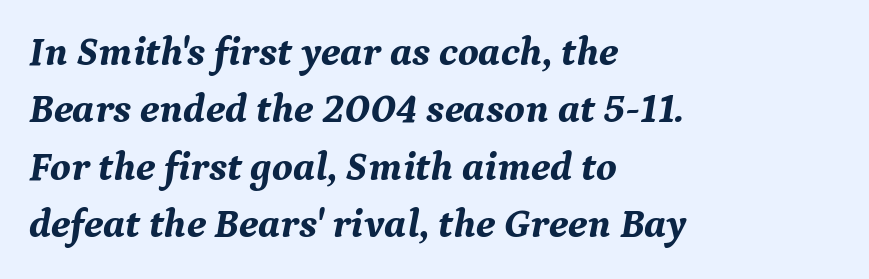
The image shows 41 px bold serif type, italic (leaning right); set left-aligned, normal line spacing (1.4x), normal letter spacing, not underlined; medium stroke contrast and a medium x-height.
